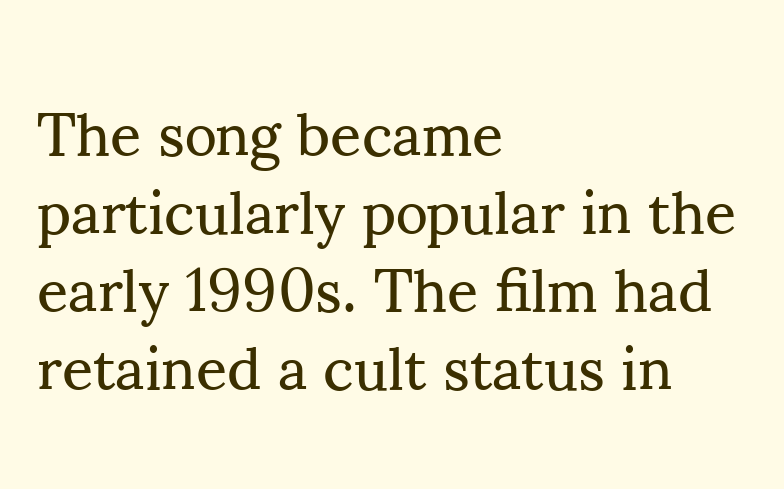
The image shows 61 px regular-weight serif type, upright; set left-aligned, normal line spacing (1.28x), normal letter spacing, not underlined; medium stroke contrast and a small x-height.
